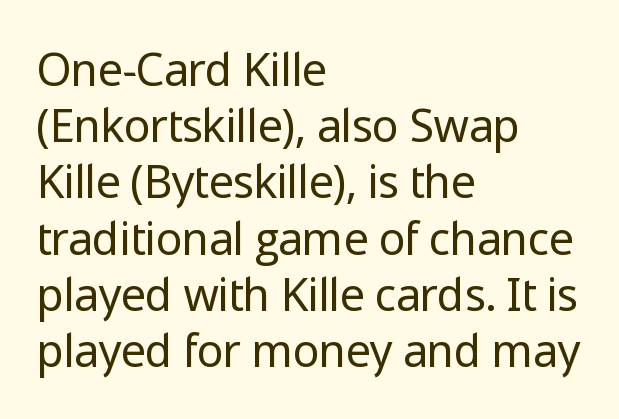
Is the type heavy? It reads as light-to-regular instead. The face used here is a sans, in the tradition of grotesques and geometrics. If you measured baseline to baseline, you'd find a middling distance. The font's upright variant was chosen for this text. Casual observation: everything's shoved over to the left. Honestly, the letter spacing is just normal — you wouldn't notice it.
